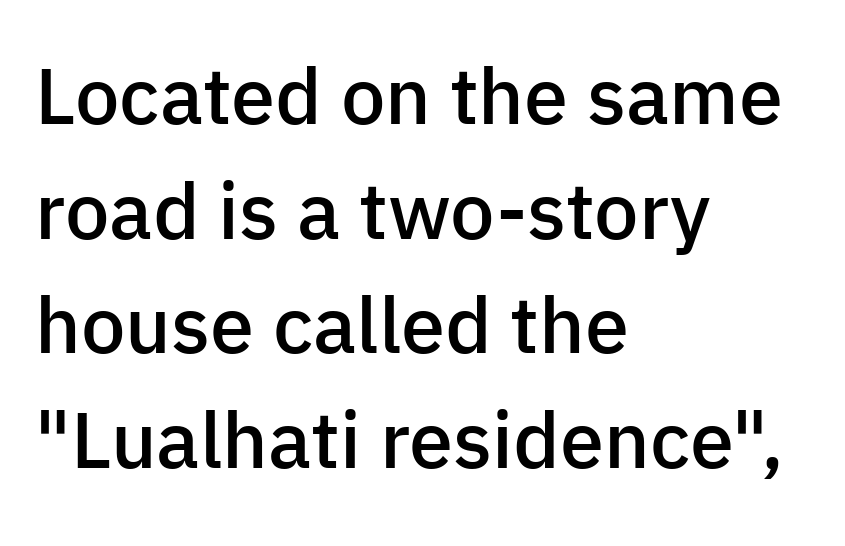
Posture: straight, roman, zero tilt. The gaps between neighbouring characters are ordinary and unremarkable. The face used here is proportionally spaced, like ordinary book or web type. The passage shown is typeset with a sans-serif family.
